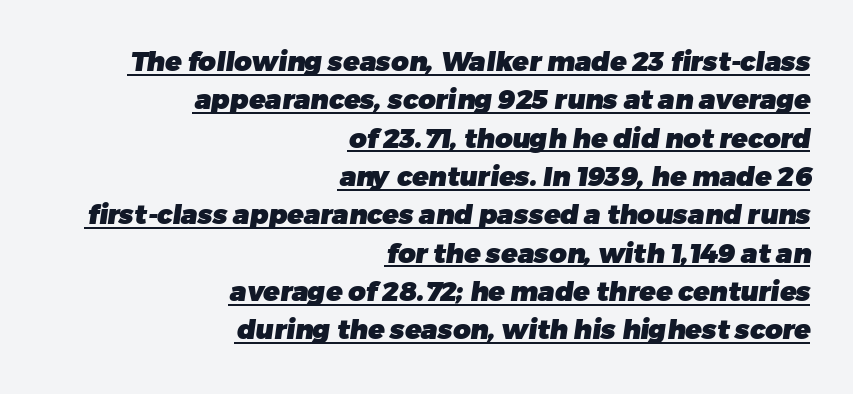
{"bold": "yes", "underline": "yes", "align": "right", "line_spacing": "normal", "line_spacing_ratio": 1.42, "letter_spacing": "normal", "letter_spacing_em": 0.0, "glyph_px": 27}
